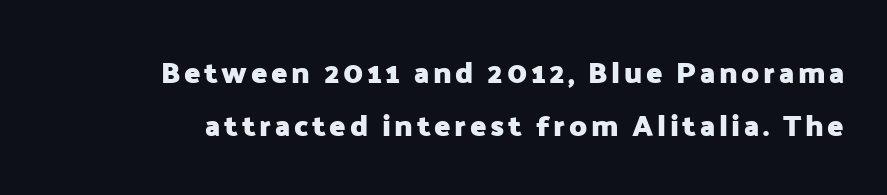
The image shows 30 px heavy sans-serif type, upright; set line spacing 1.78x, not underlined; low stroke contrast and a medium x-height.
